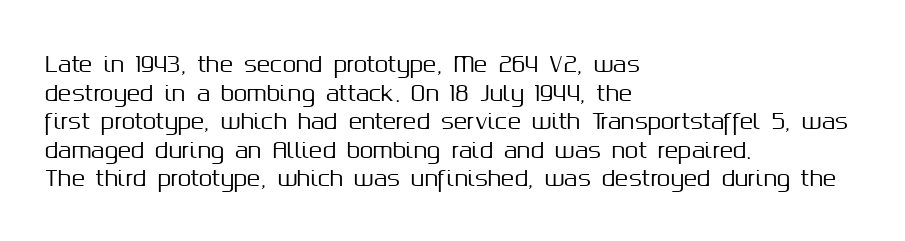
A normal amount of white space separates one row of letters from the next. Unmarked baselines from the first word to the last. These lines were composed using upright roman letters. Compared with typical body copy, the letter spacing here is the same. Line beginnings align vertically; line endings do not.
